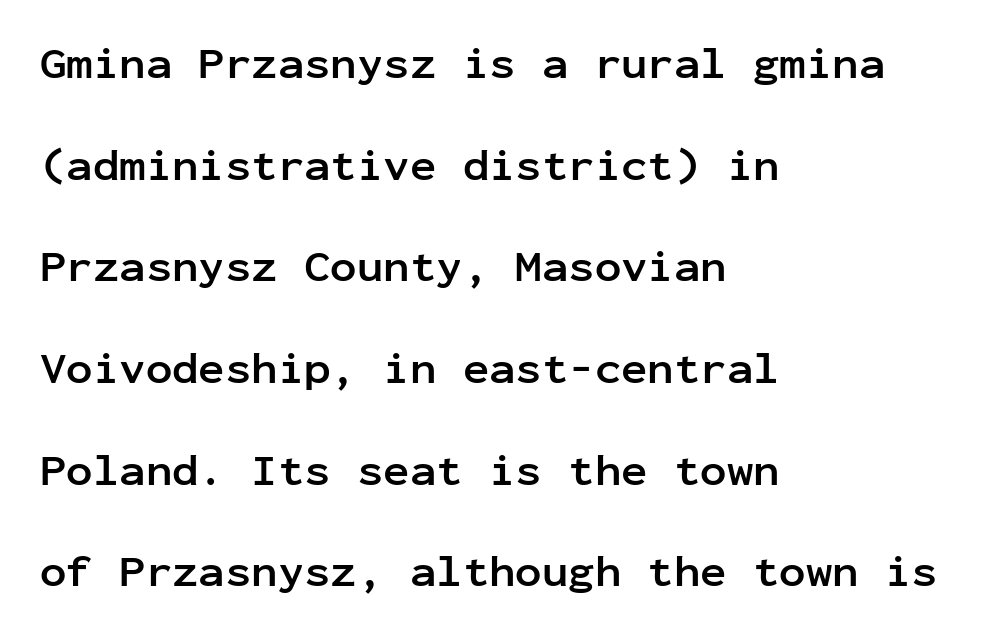
Q: Is the text bold? A: Yes.
Q: Is the text italic (slanted)? A: No, it is upright.
Q: Is the typeface a serif or a sans-serif typeface? A: Sans-serif.
Q: Is the text underlined? A: No.
Q: How is the paragraph aligned? A: Left-aligned.
Q: Is the spacing between letters normal or unusually wide? A: Normal.
Q: Is the spacing between lines tight, normal or loose? A: Loose.
Q: Width (condensed, normal, or wide)? A: Normal.
Q: Stroke contrast? A: Low.
Q: x-height? A: Medium.
Q: Monospaced? A: Yes.
